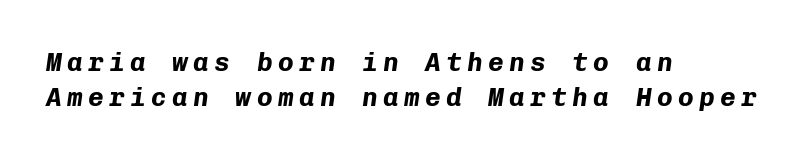
Q: Is the text bold? A: Yes.
Q: Is the text italic (slanted)? A: Yes, it leans right by about 8 degrees.
Q: Is the text underlined? A: No.
Q: How is the paragraph aligned? A: Left-aligned.
Q: Is the spacing between letters normal or unusually wide? A: Unusually wide.
Q: Is the spacing between lines tight, normal or loose? A: Normal.
